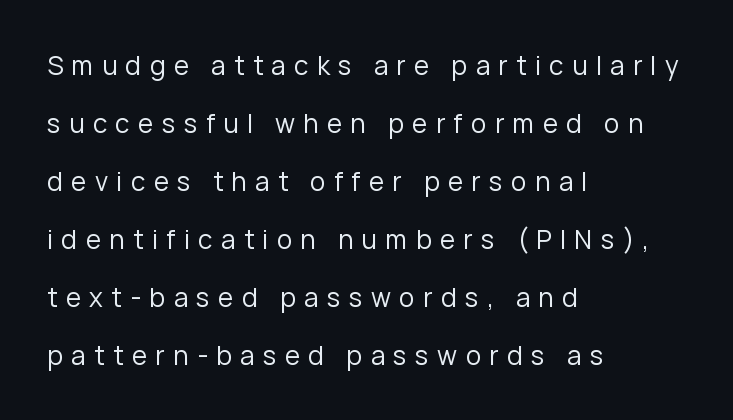
The space directly below the letters is spotless. In terms of leading, this rendering errs on the spacious side. Horizontally, the lines are justified to the leading edge only. The weight would be labelled regular, book, light, or lighter still. Designer's note — italics off, roman on. The tracking jumps out immediately: characters are airy and widely separated.
